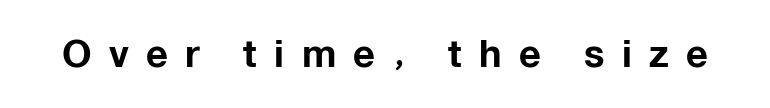
Q: Is the text bold? A: Yes.
Q: Is the text italic (slanted)? A: No, it is upright.
Q: Is the typeface a serif or a sans-serif typeface? A: Sans-serif.
Q: Is the text underlined? A: No.
Q: Is the spacing between letters normal or unusually wide? A: Unusually wide.
Q: Width (condensed, normal, or wide)? A: Normal.
Q: Stroke contrast? A: Low.
Q: x-height? A: Medium.
Q: Monospaced? A: No.
